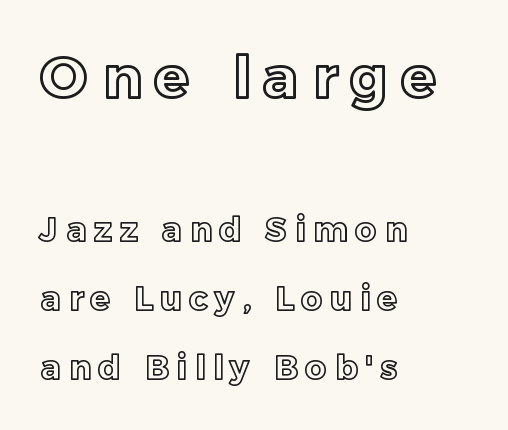
Ascenders rise straight up at ninety degrees. The foot of each line stays bare and open. A typesetter would call this leading open, well beyond the default. The face used here is proportionally spaced, like ordinary book or web type.
